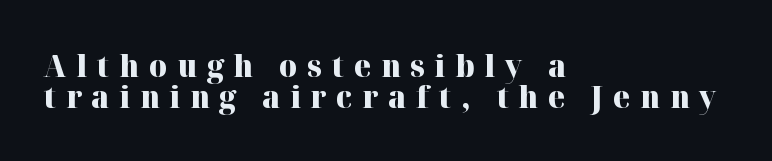
Q: Is the text bold? A: Yes.
Q: Is the text italic (slanted)? A: No, it is upright.
Q: Is the typeface a serif or a sans-serif typeface? A: Serif.
Q: Is the text underlined? A: No.
Q: How is the paragraph aligned? A: Left-aligned.
Q: Is the spacing between letters normal or unusually wide? A: Unusually wide.
Q: Is the spacing between lines tight, normal or loose? A: Tight.
Q: Width (condensed, normal, or wide)? A: Normal.
Q: Stroke contrast? A: High.
Q: x-height? A: Medium.
Q: Monospaced? A: No.
